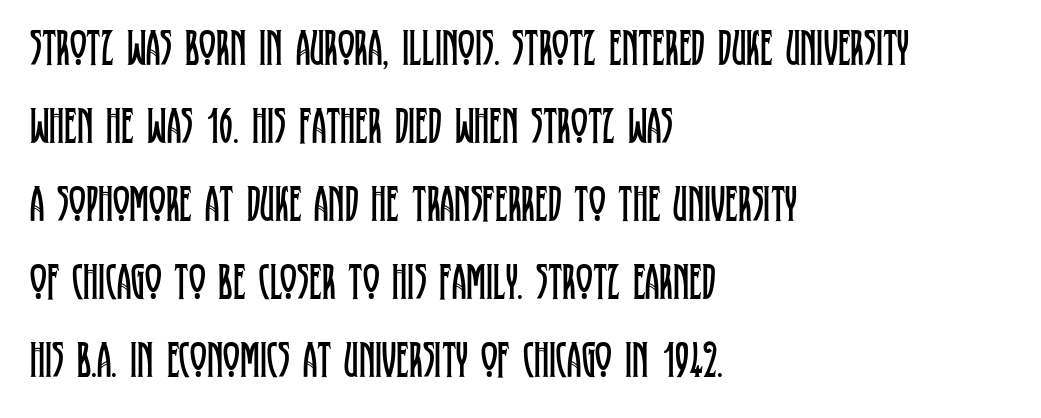
This is serif lettering, the kind often seen in printed books. Stroke thickness stays within the range of a standard reading face or lighter. One glance says typical: line gaps are just what's usual. Each row of text sits above clean, open space. Character widths vary here, with narrow letters taking less room than wide ones.
